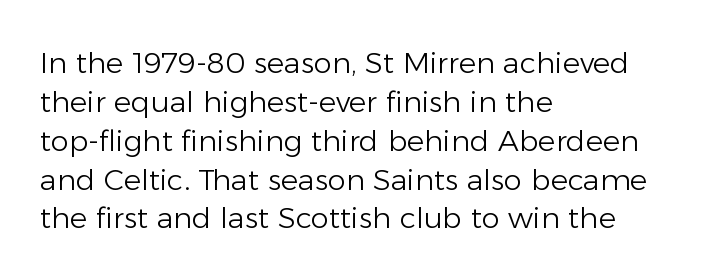
Q: Is the text bold? A: No.
Q: Is the text italic (slanted)? A: No, it is upright.
Q: Is the typeface a serif or a sans-serif typeface? A: Sans-serif.
Q: Is the text underlined? A: No.
Q: How is the paragraph aligned? A: Left-aligned.
Q: Is the spacing between letters normal or unusually wide? A: Normal.
Q: Is the spacing between lines tight, normal or loose? A: Normal.
Q: Width (condensed, normal, or wide)? A: Normal.
Q: Stroke contrast? A: Low.
Q: x-height? A: Medium.
Q: Monospaced? A: No.
